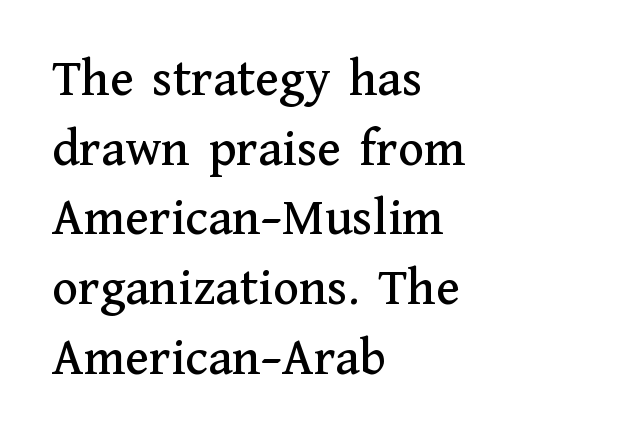
Q: Is the text italic (slanted)? A: No, it is upright.
Q: Is the typeface a serif or a sans-serif typeface? A: Serif.
Q: Is the text underlined? A: No.
Q: How is the paragraph aligned? A: Left-aligned.
Q: Is the spacing between letters normal or unusually wide? A: Normal.
Q: Is the spacing between lines tight, normal or loose? A: Normal.
Q: Width (condensed, normal, or wide)? A: Normal.
Q: Stroke contrast? A: Medium.
Q: x-height? A: Medium.
Q: Monospaced? A: No.
